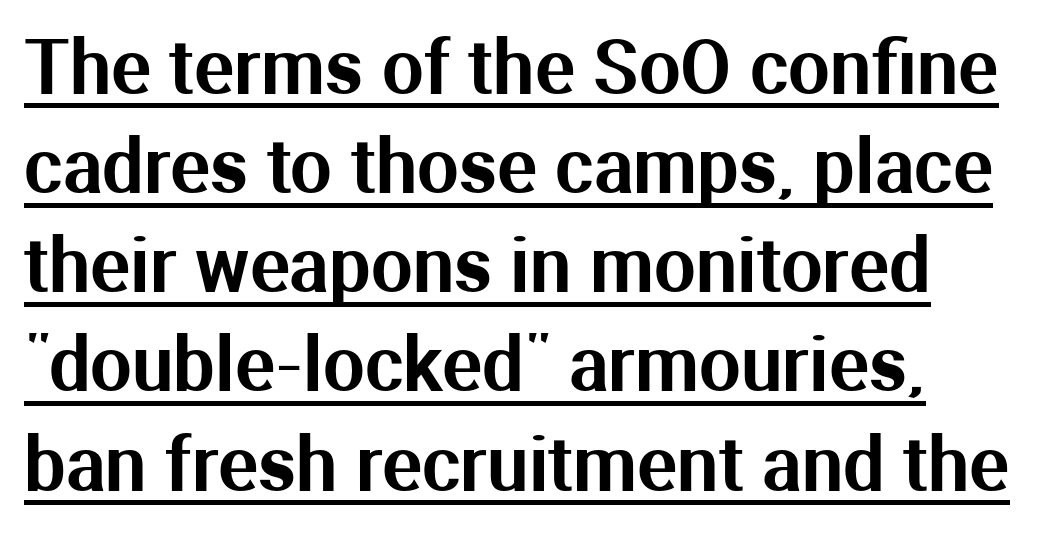
Q: Is the text italic (slanted)? A: No, it is upright.
Q: Is the typeface a serif or a sans-serif typeface? A: Sans-serif.
Q: Is the text underlined? A: Yes.
Q: Is the spacing between letters normal or unusually wide? A: Normal.
Q: Is the spacing between lines tight, normal or loose? A: Normal.
Q: Width (condensed, normal, or wide)? A: Normal.
Q: Stroke contrast? A: Medium.
Q: x-height? A: Medium.
Q: Monospaced? A: No.
